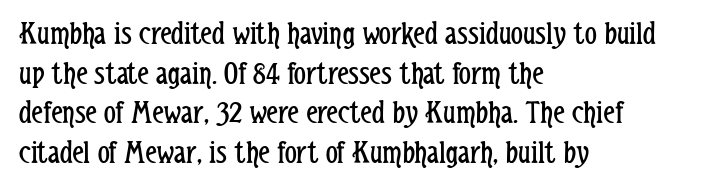
The image shows 33 px regular-weight, condensed sans-serif type, upright; set left-aligned, line spacing 1.2x, normal letter spacing, not underlined; low stroke contrast and a medium x-height.
